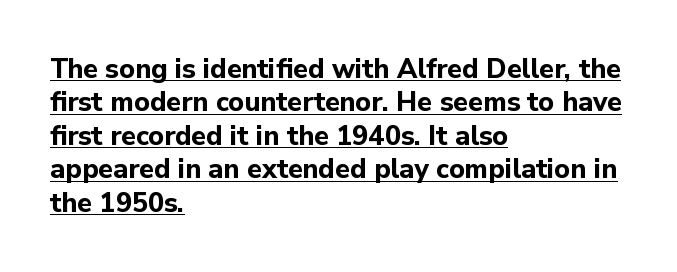
Q: Is the text bold? A: Yes.
Q: Is the text italic (slanted)? A: No, it is upright.
Q: Is the text underlined? A: Yes.
Q: How is the paragraph aligned? A: Left-aligned.
Q: Is the spacing between letters normal or unusually wide? A: Normal.
